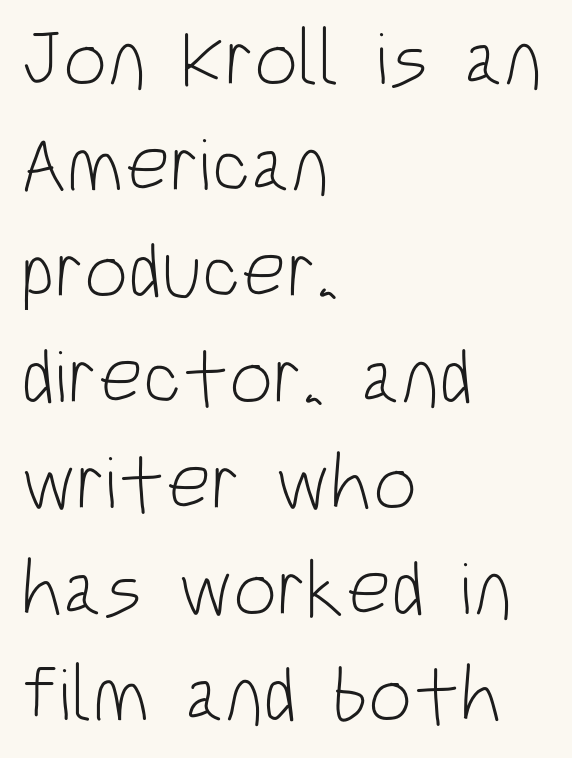
The image shows 78 px light, condensed sans-serif type, upright; set left-aligned, normal line spacing (1.36x), normal letter spacing, not underlined; low stroke contrast and a large x-height.
